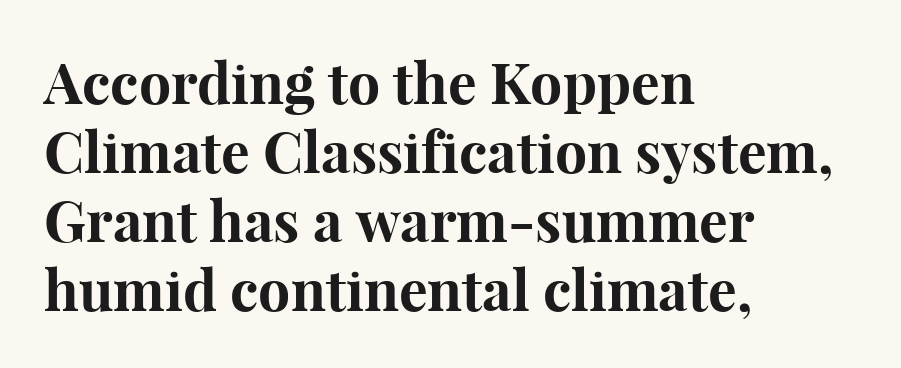
Check under the words: just untouched page. Summary of weight: heavy, a full bold. The lines are quadded left. This sample uses an upright cut, with every glyph sitting square on the baseline.
